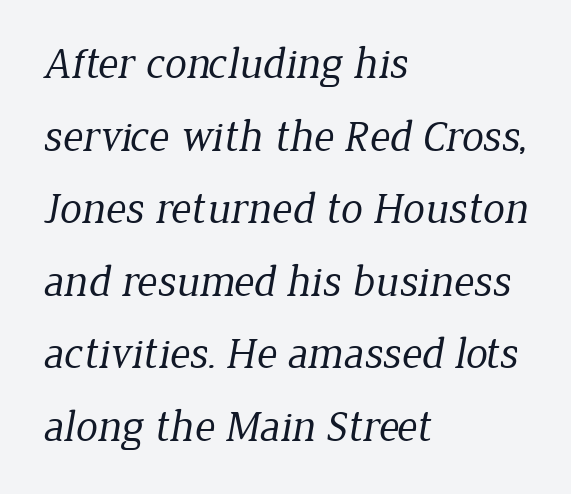
Q: Is the text bold? A: No.
Q: Is the typeface a serif or a sans-serif typeface? A: Serif.
Q: Is the text underlined? A: No.
Q: How is the paragraph aligned? A: Left-aligned.
Q: Is the spacing between letters normal or unusually wide? A: Normal.
Q: Is the spacing between lines tight, normal or loose? A: Normal.
Q: Width (condensed, normal, or wide)? A: Normal.
Q: Stroke contrast? A: Low.
Q: x-height? A: Medium.
Q: Monospaced? A: No.
